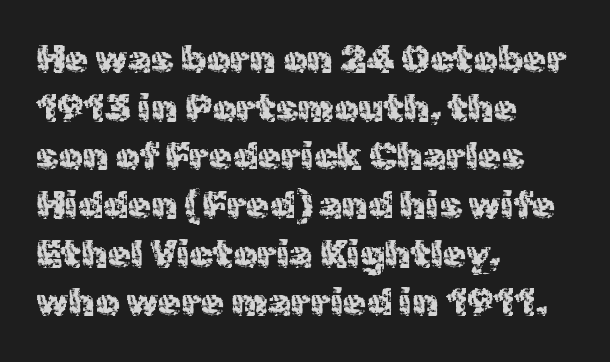
{"serif": "no", "italic": "no", "bold": "no", "weight": "regular", "width": "normal", "x_height": "medium", "monospaced": "no", "underline": "no", "align": "left", "line_spacing": "normal", "line_spacing_ratio": 1.28, "letter_spacing": "normal", "letter_spacing_em": 0.0, "glyph_px": 38}
